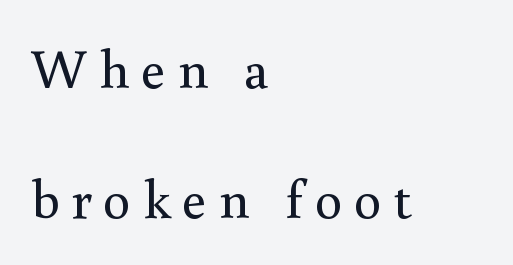
The image shows 55 px regular-weight serif type, upright; set left-aligned, loose line spacing (2.37x), unusually wide letter spacing (+0.21 em), not underlined; medium stroke contrast and a small x-height.
